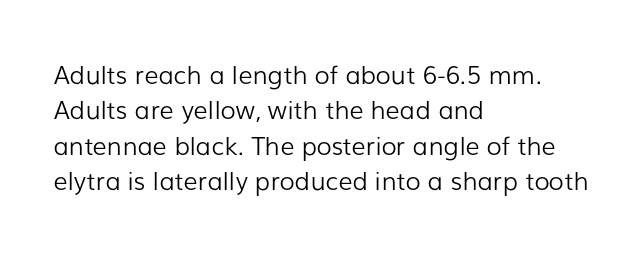
Q: Is the text bold? A: No.
Q: Is the text italic (slanted)? A: No, it is upright.
Q: Is the text underlined? A: No.
Q: How is the paragraph aligned? A: Left-aligned.
Q: Is the spacing between letters normal or unusually wide? A: Normal.
Q: Is the spacing between lines tight, normal or loose? A: Normal.
